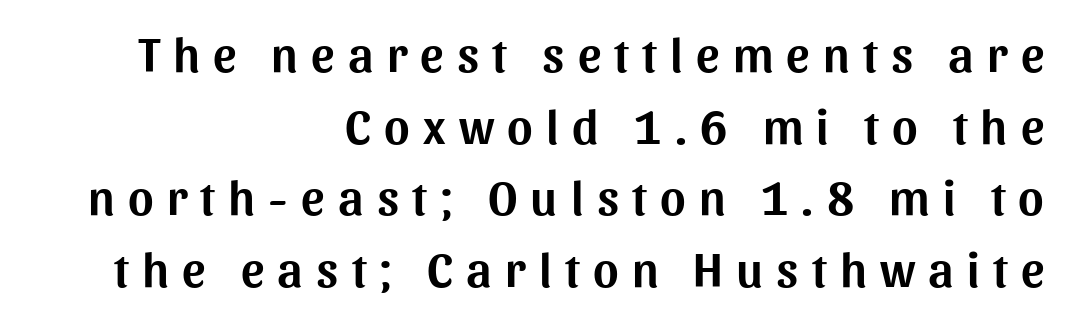
Q: Is the text italic (slanted)? A: No, it is upright.
Q: Is the typeface a serif or a sans-serif typeface? A: Sans-serif.
Q: Is the text underlined? A: No.
Q: How is the paragraph aligned? A: Right-aligned.
Q: Is the spacing between letters normal or unusually wide? A: Unusually wide.
Q: Is the spacing between lines tight, normal or loose? A: Normal.
Q: Width (condensed, normal, or wide)? A: Normal.
Q: Stroke contrast? A: Medium.
Q: x-height? A: Medium.
Q: Monospaced? A: No.
